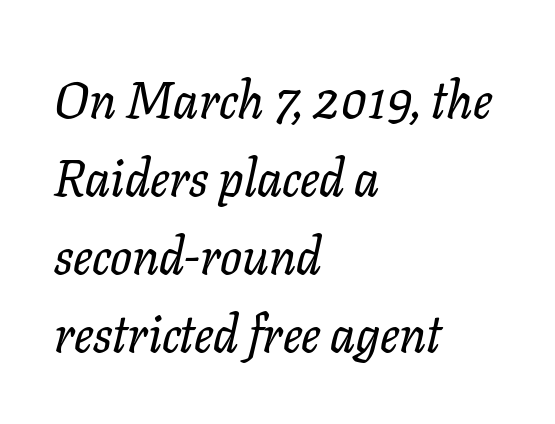
Q: Is the text italic (slanted)? A: Yes, it leans right by about 11 degrees.
Q: Is the typeface a serif or a sans-serif typeface? A: Serif.
Q: Is the text underlined? A: No.
Q: How is the paragraph aligned? A: Left-aligned.
Q: Is the spacing between letters normal or unusually wide? A: Normal.
Q: Is the spacing between lines tight, normal or loose? A: Normal.
Q: Width (condensed, normal, or wide)? A: Normal.
Q: Stroke contrast? A: Low.
Q: x-height? A: Medium.
Q: Monospaced? A: No.
